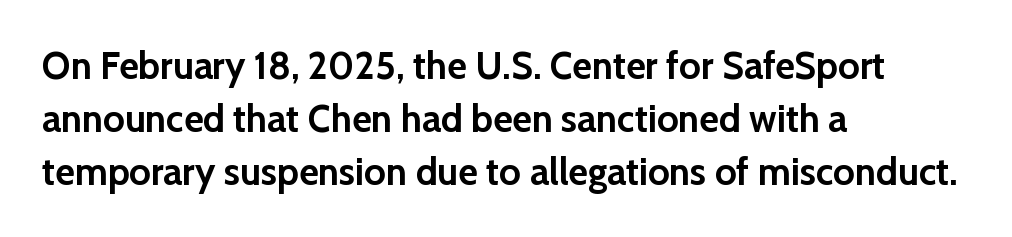
{"serif": "no", "italic": "no", "bold": "yes", "weight": "semibold", "width": "normal", "stroke_contrast": "low", "x_height": "medium", "monospaced": "no", "underline": "no", "align": "left", "line_spacing": "normal", "line_spacing_ratio": 1.39, "letter_spacing": "normal", "letter_spacing_em": 0.0, "glyph_px": 38}
